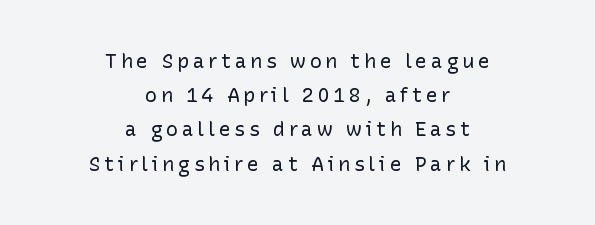
Q: Is the text bold? A: No.
Q: Is the text italic (slanted)? A: No, it is upright.
Q: Is the text underlined? A: No.
Q: How is the paragraph aligned? A: Centered.
